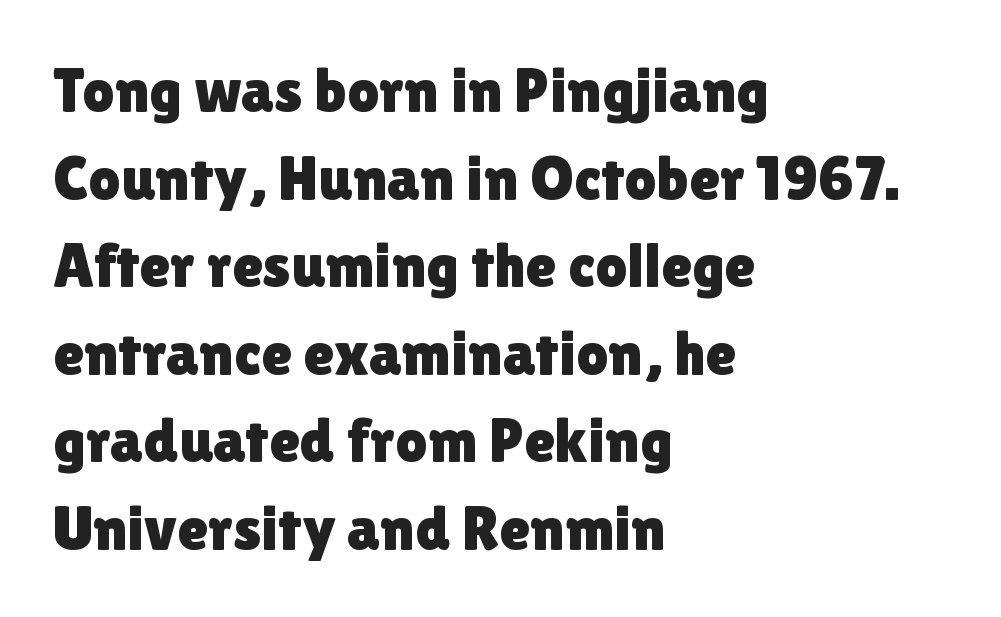
The image shows 63 px sans-serif type, upright; set left-aligned, normal line spacing (1.39x), normal letter spacing, not underlined; low stroke contrast and a medium x-height.
